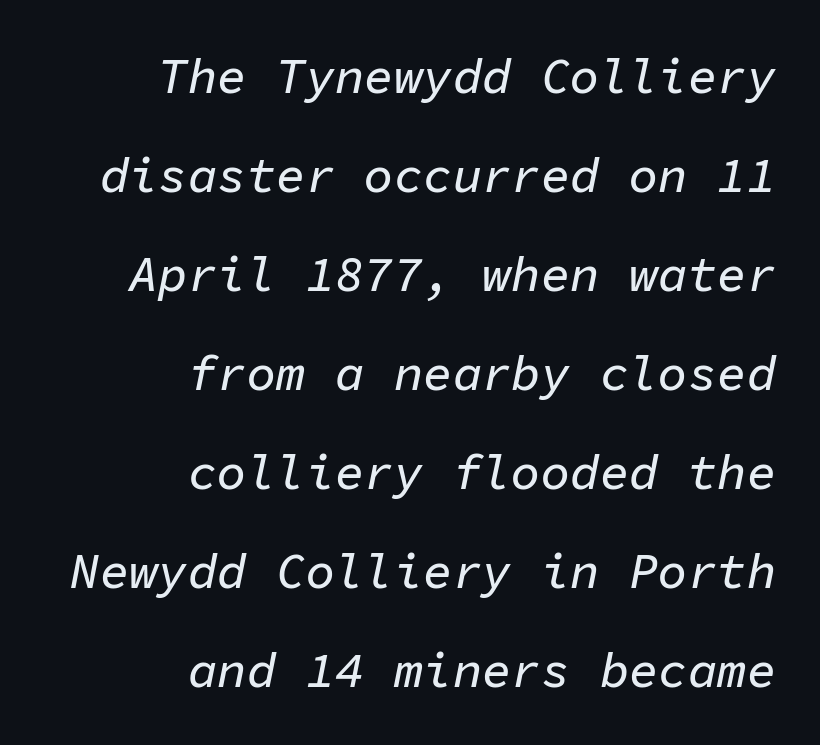
The image shows 49 px text type, italic (leaning right), monospaced; set right-aligned, loose line spacing (2.02x), normal letter spacing, not underlined; low stroke contrast and a medium x-height.
